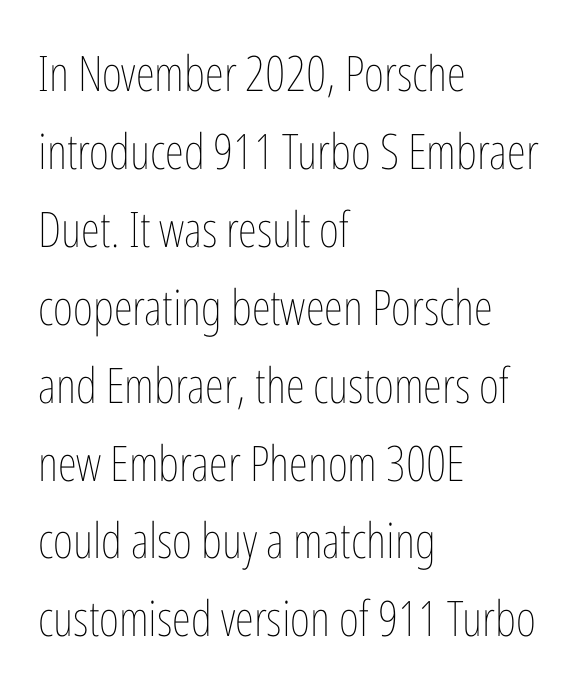
The image shows 49 px thin, condensed type, upright; set left-aligned, normal line spacing (1.59x), normal letter spacing, not underlined; low stroke contrast and a medium x-height.
